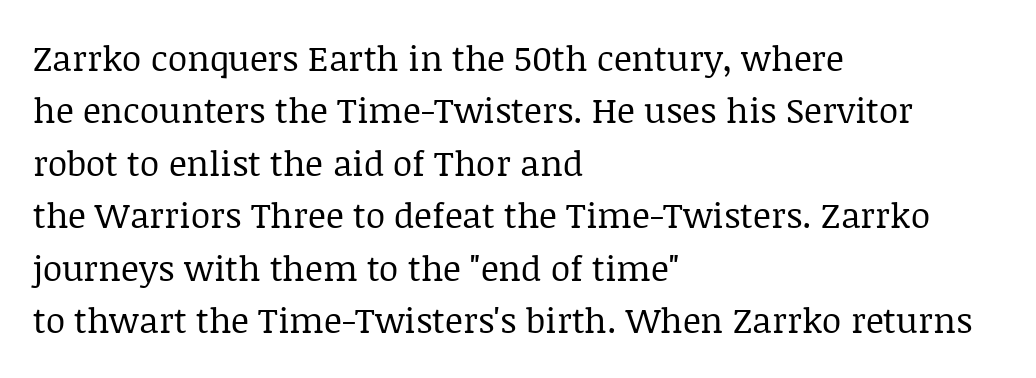
Horizontally, the lines are justified to the leading edge only. Looks like regular typesetting: each glyph gets only the width it needs. One glance says typical: line gaps are just what's usual. Yep, those are serifs on the letters. The font sits on the lighter half of the weight spectrum, regular included. Check the space under the baseline: it is left empty.
